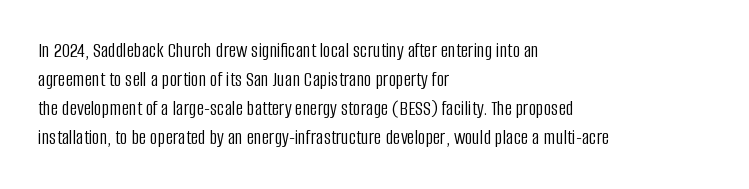
The image shows 21 px text type, upright; set left-aligned, normal line spacing (1.38x), normal letter spacing, not underlined.
